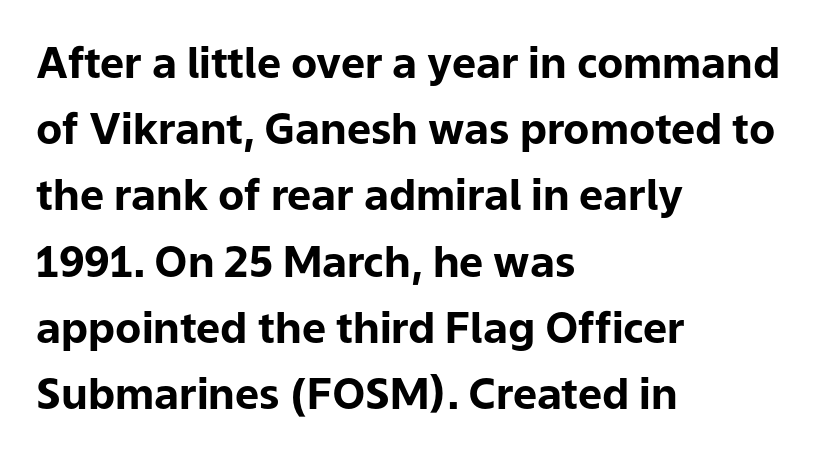
The image shows 43 px bold sans-serif type, upright; set left-aligned, normal line spacing (1.54x), normal letter spacing, not underlined; low stroke contrast and a medium x-height.
